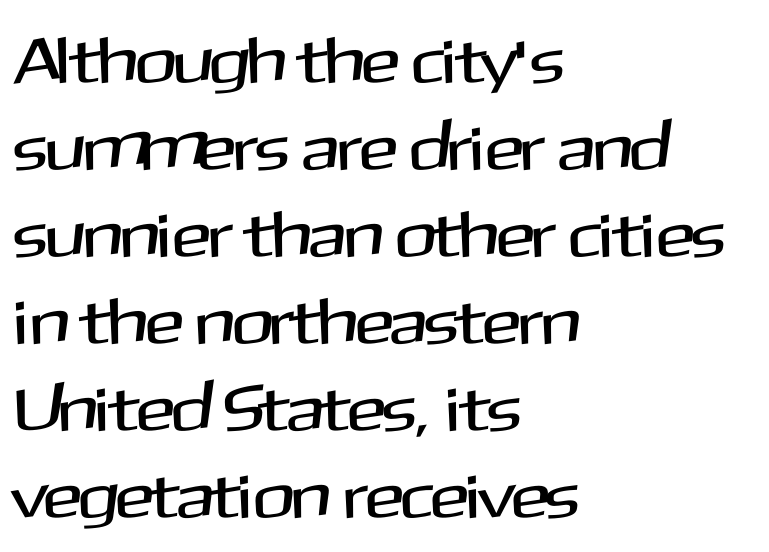
The image shows 65 px sans-serif type, upright; set left-aligned, normal line spacing (1.34x), normal letter spacing, not underlined; medium stroke contrast and a medium x-height.
